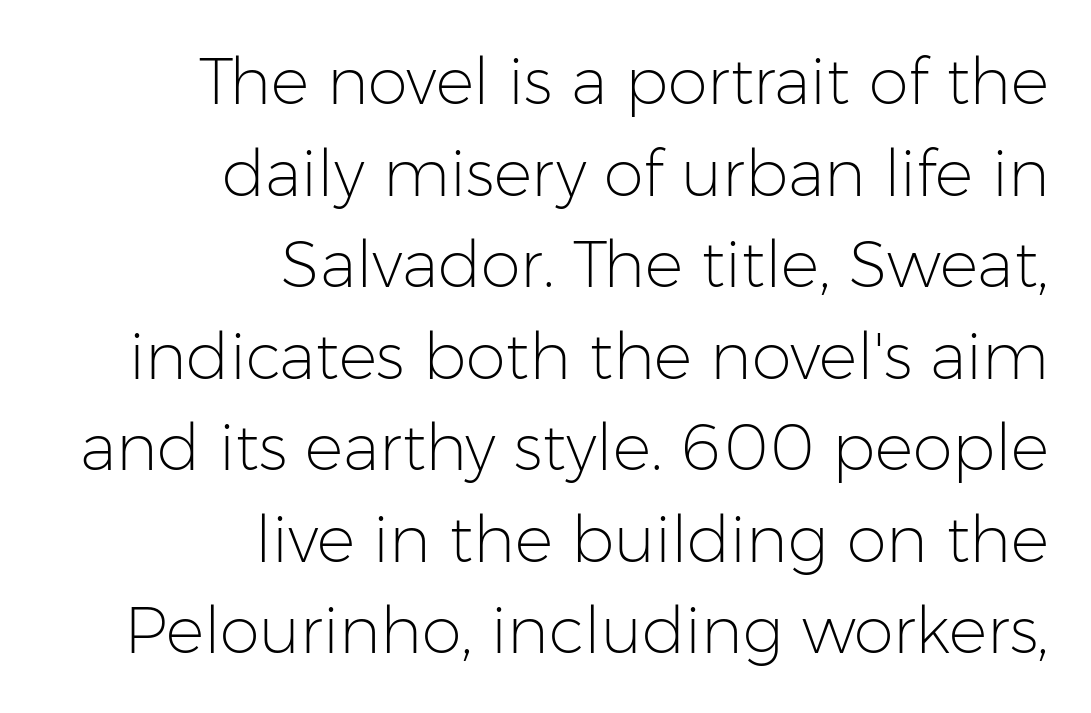
{"serif": "no", "italic": "no", "bold": "no", "weight": "light", "width": "normal", "stroke_contrast": "low", "x_height": "medium", "monospaced": "no", "underline": "no", "align": "right", "line_spacing": "normal", "line_spacing_ratio": 1.43, "letter_spacing": "normal", "letter_spacing_em": 0.0, "glyph_px": 64}
